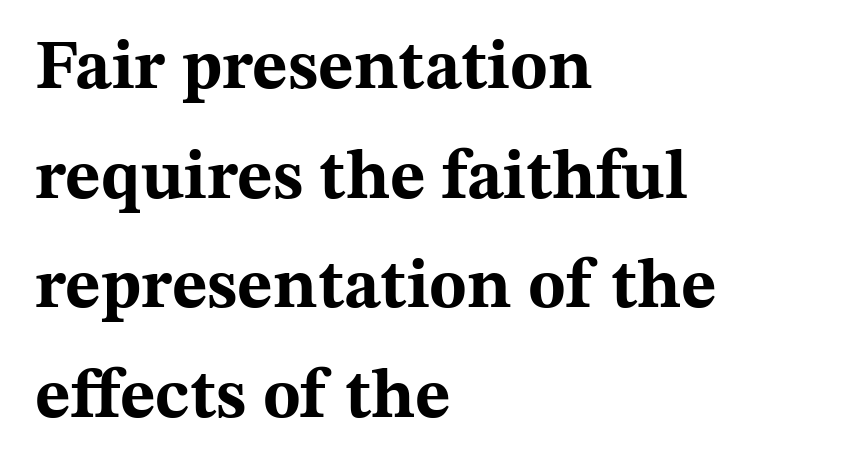
The zone under the glyphs is completely vacant. Nothing unusual about the tracking: characters are spaced as the font intends. In terms of leading, this rendering sits right in the middle. Rendered with straight, roman letterforms. This rendering employs a face with finishing strokes, i.e., a serif. Short and long lines alike share a common starting point at left.
